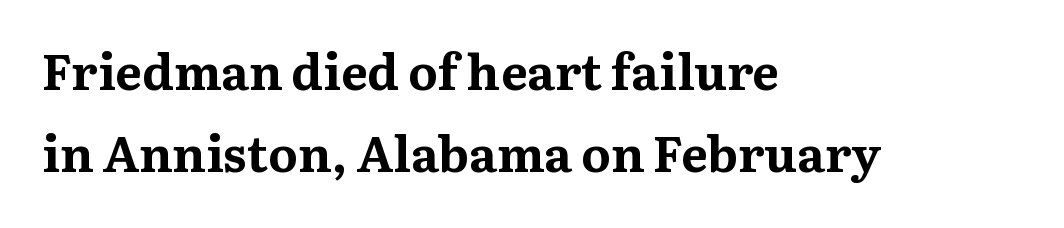
{"serif": "yes", "italic": "no", "bold": "yes", "weight": "bold", "width": "normal", "stroke_contrast": "medium", "x_height": "medium", "monospaced": "no", "underline": "no", "align": "left", "line_spacing": "normal", "line_spacing_ratio": 1.65, "letter_spacing": "normal", "letter_spacing_em": 0.0, "glyph_px": 50}
